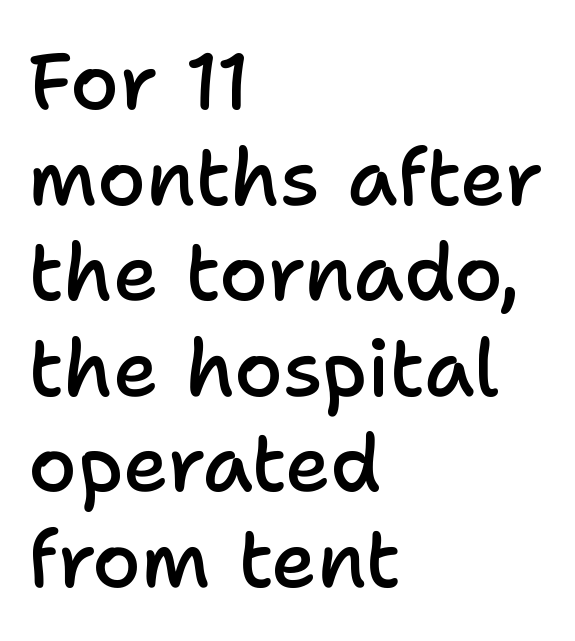
The image shows 79 px semibold sans-serif type, upright; set left-aligned, line spacing 1.21x, normal letter spacing, not underlined; low stroke contrast and a medium x-height.
